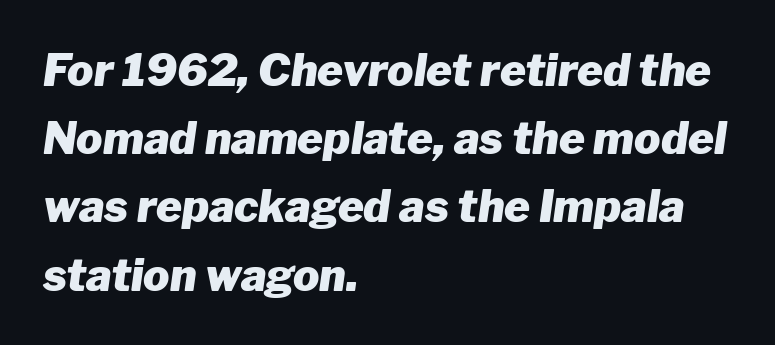
Heavy, bold letterforms. Do the characters align in a grid? No, the font is proportional. Slant detected: the letters are inclined. Caption: multi-line text, flush left, ragged right.
